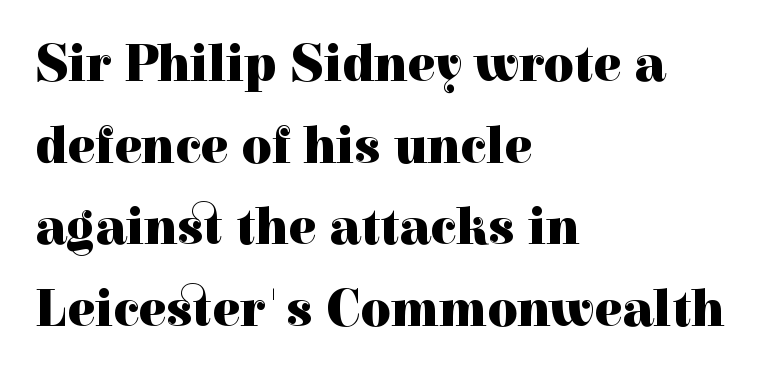
{"serif": "yes", "italic": "no", "bold": "yes", "weight": "heavy", "width": "normal", "x_height": "medium", "monospaced": "no", "underline": "no", "align": "left", "line_spacing": "normal", "line_spacing_ratio": 1.57, "letter_spacing": "normal", "letter_spacing_em": 0.0, "glyph_px": 52}
